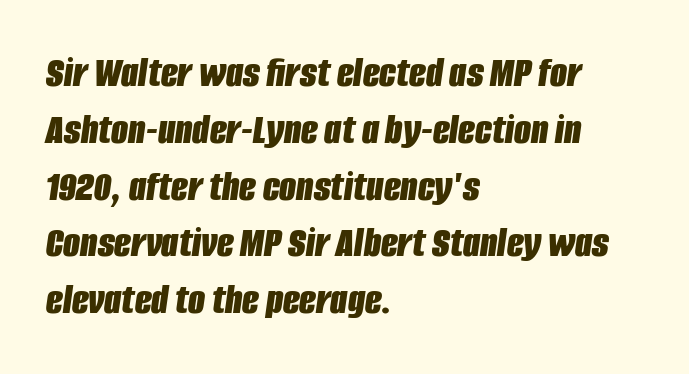
Q: Is the text bold? A: Yes.
Q: Is the text italic (slanted)? A: Yes, it leans right by about 8 degrees.
Q: Is the text underlined? A: No.
Q: How is the paragraph aligned? A: Left-aligned.
Q: Is the spacing between letters normal or unusually wide? A: Normal.
Q: Is the spacing between lines tight, normal or loose? A: Normal.
Q: Width (condensed, normal, or wide)? A: Condensed.
Q: Stroke contrast? A: Low.
Q: x-height? A: Large.
Q: Monospaced? A: No.
